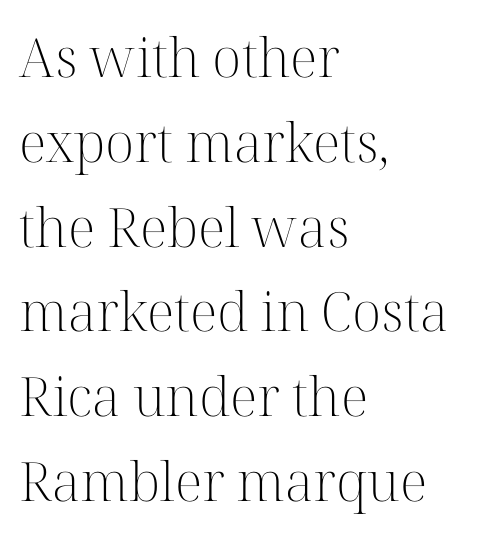
{"serif": "yes", "italic": "no", "bold": "no", "weight": "light", "width": "normal", "stroke_contrast": "high", "x_height": "medium", "monospaced": "no", "underline": "no", "align": "left", "line_spacing": "normal", "line_spacing_ratio": 1.57, "letter_spacing": "normal", "letter_spacing_em": 0.0, "glyph_px": 54}
